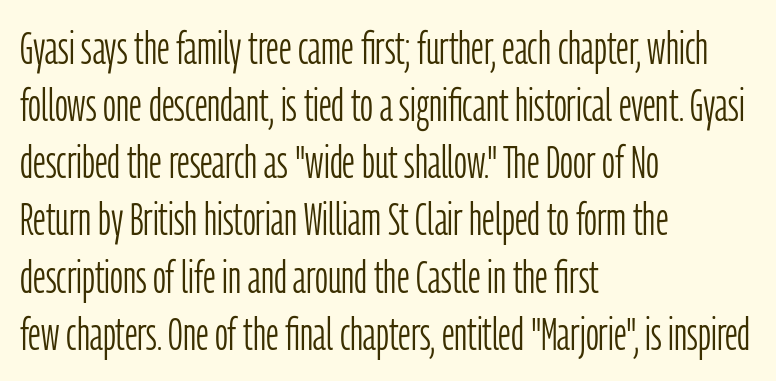
The image shows 45 px light, condensed sans-serif type, upright; set left-aligned, normal line spacing (1.27x), normal letter spacing, not underlined; low stroke contrast and a medium x-height.
